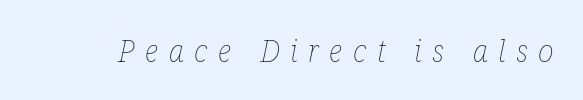
{"italic": "yes", "lean": "right", "slant_degrees": 12, "bold": "no", "weight": "thin", "width": "condensed", "stroke_contrast": "low", "x_height": "medium", "monospaced": "no", "underline": "no", "letter_spacing": "wide", "letter_spacing_em": 0.35, "glyph_px": 30}
